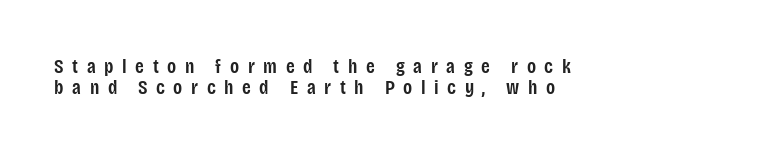
The image shows 20 px text type, upright; set left-aligned, tight line spacing (1.07x), unusually wide letter spacing (+0.43 em), not underlined.
